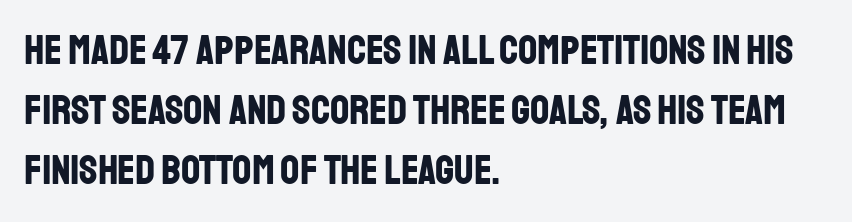
Q: Is the text bold? A: Yes.
Q: Is the text italic (slanted)? A: No, it is upright.
Q: Is the typeface a serif or a sans-serif typeface? A: Sans-serif.
Q: Is the text underlined? A: No.
Q: How is the paragraph aligned? A: Left-aligned.
Q: Is the spacing between letters normal or unusually wide? A: Normal.
Q: Is the spacing between lines tight, normal or loose? A: Normal.
Q: Width (condensed, normal, or wide)? A: Condensed.
Q: Stroke contrast? A: Low.
Q: x-height? A: Large.
Q: Monospaced? A: No.
